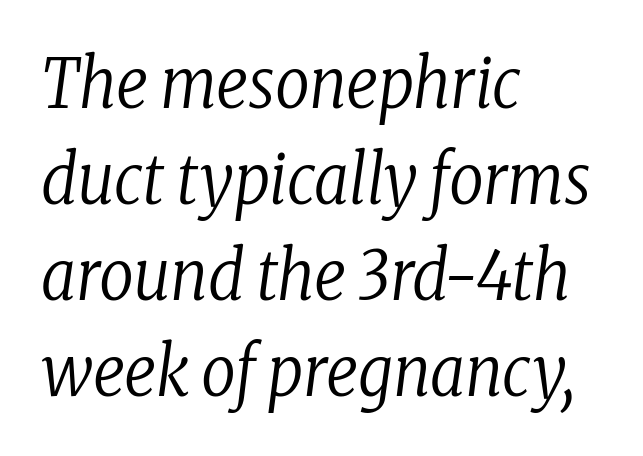
Bold? No — there's no thickening of the strokes. The typeface chosen for these lines features serifs. Italic? Definitely — the glyphs are oblique. Normally led — the rows are evenly, conventionally spaced.
